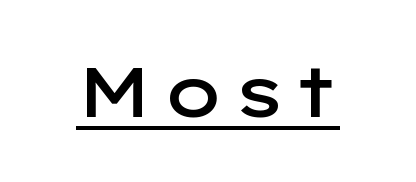
The image shows 70 px semibold, wide sans-serif type, upright; set underlined; low stroke contrast and a medium x-height.
